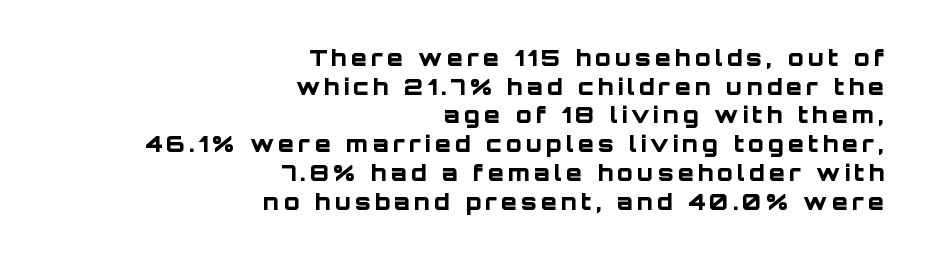
The image shows 23 px bold type, upright; set right-aligned, normal line spacing (1.25x), not underlined.
